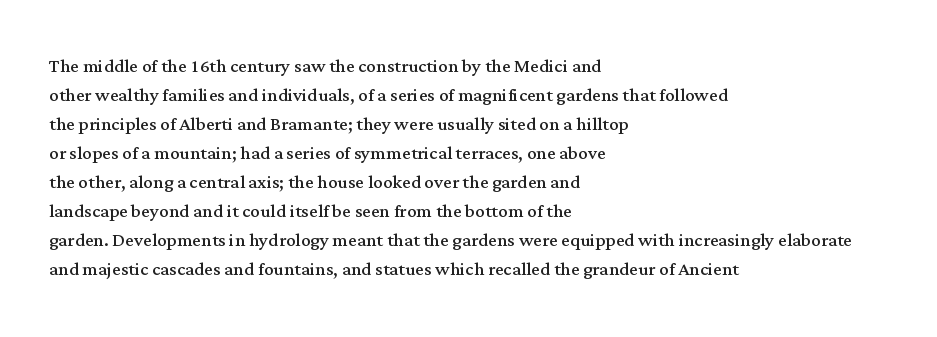
{"italic": "no", "bold": "no", "underline": "no", "align": "left", "line_spacing_ratio": 1.21, "letter_spacing": "normal", "letter_spacing_em": 0.0, "glyph_px": 24}
